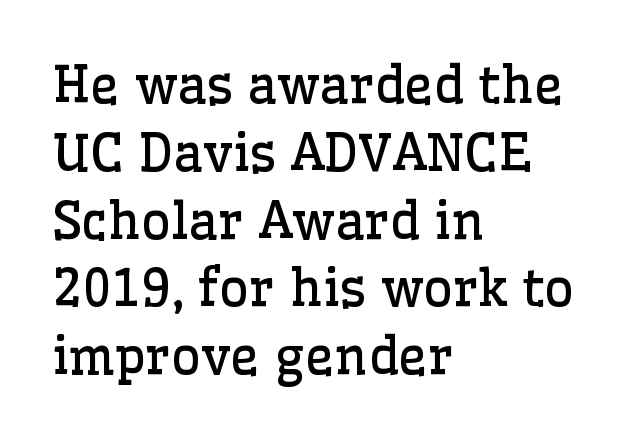
The image shows 51 px regular-weight serif type, upright; set left-aligned, normal line spacing (1.33x), normal letter spacing, not underlined; low stroke contrast and a medium x-height.
